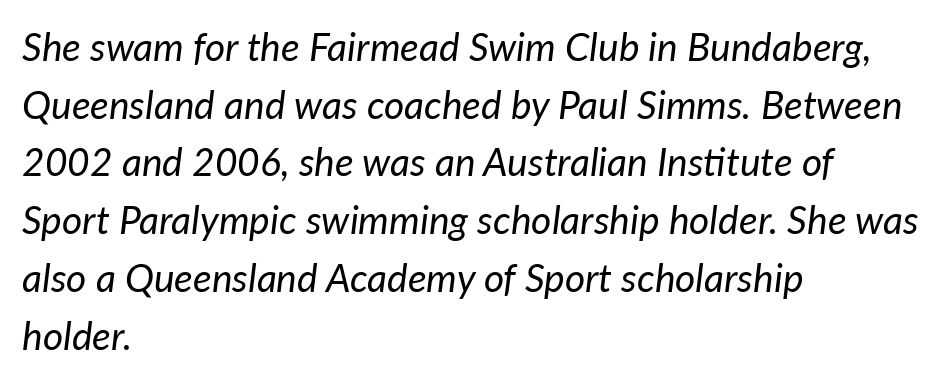
The image shows 39 px regular-weight type, italic (leaning right); set left-aligned, normal line spacing (1.48x), normal letter spacing, not underlined; low stroke contrast and a medium x-height.
